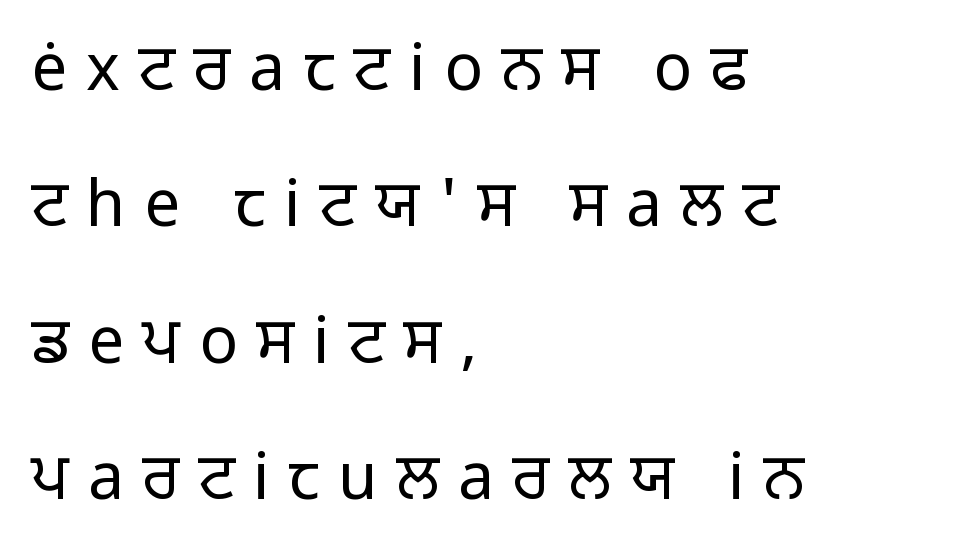
Q: Is the text bold? A: No.
Q: Is the text italic (slanted)? A: No, it is upright.
Q: Is the typeface a serif or a sans-serif typeface? A: Sans-serif.
Q: Is the text underlined? A: No.
Q: How is the paragraph aligned? A: Left-aligned.
Q: Is the spacing between letters normal or unusually wide? A: Unusually wide.
Q: Is the spacing between lines tight, normal or loose? A: Loose.
Q: Width (condensed, normal, or wide)? A: Normal.
Q: Stroke contrast? A: Low.
Q: x-height? A: Medium.
Q: Monospaced? A: No.
